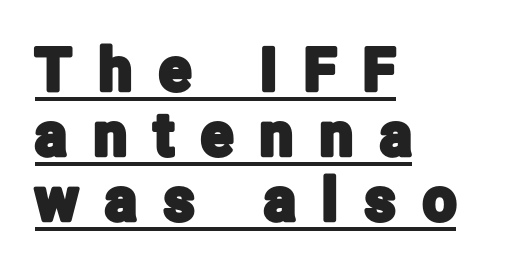
The image shows 59 px condensed sans-serif type, upright; set left-aligned, tight line spacing (1.1x), unusually wide letter spacing (+0.46 em), underlined; low stroke contrast and a medium x-height.
